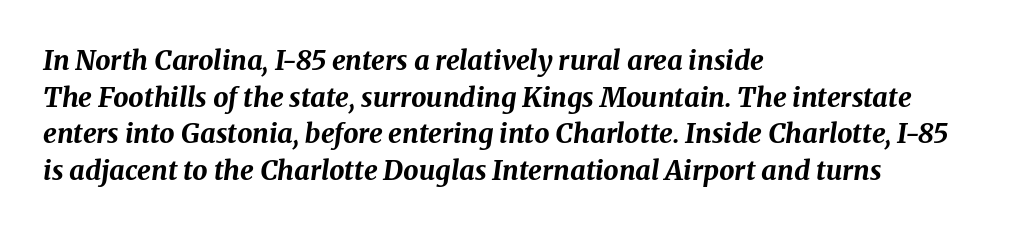
The image shows 27 px bold type, italic (leaning right); set left-aligned, normal line spacing (1.36x), normal letter spacing, not underlined.
